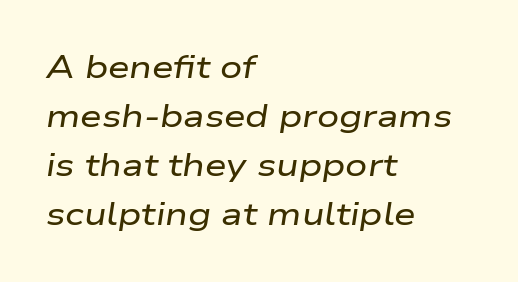
The image shows 31 px wide type, italic (leaning right); set left-aligned, normal line spacing (1.58x), normal letter spacing, not underlined; low stroke contrast and a medium x-height.
